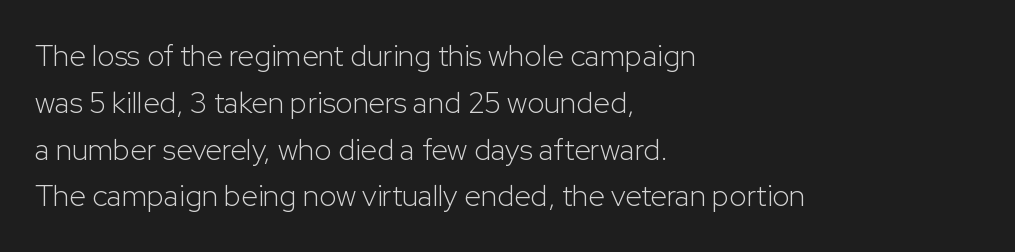
Q: Is the text bold? A: No.
Q: Is the text italic (slanted)? A: No, it is upright.
Q: Is the typeface a serif or a sans-serif typeface? A: Sans-serif.
Q: Is the text underlined? A: No.
Q: How is the paragraph aligned? A: Left-aligned.
Q: Is the spacing between letters normal or unusually wide? A: Normal.
Q: Is the spacing between lines tight, normal or loose? A: Normal.
Q: Width (condensed, normal, or wide)? A: Normal.
Q: Stroke contrast? A: Low.
Q: x-height? A: Medium.
Q: Monospaced? A: No.
